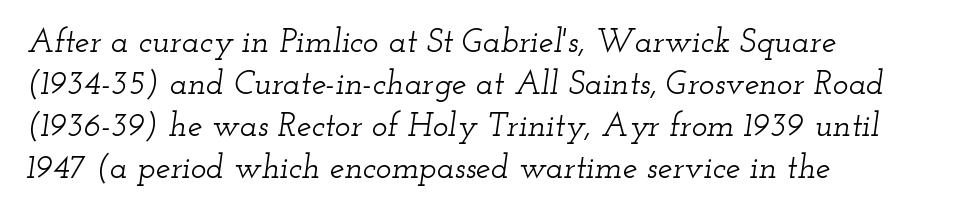
Tracking value appears to be zero — textbook default spacing. The paragraph has a hard left edge and a soft right edge. Posture: slanted. This sample keeps an unexceptional amount of space between lines.
